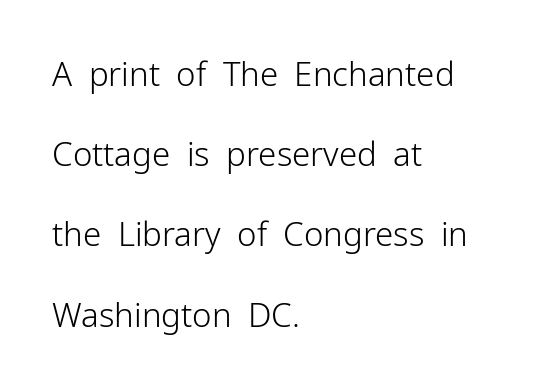
The image shows 33 px light sans-serif type, upright; set left-aligned, loose line spacing (2.43x), normal letter spacing, not underlined; low stroke contrast and a medium x-height.
